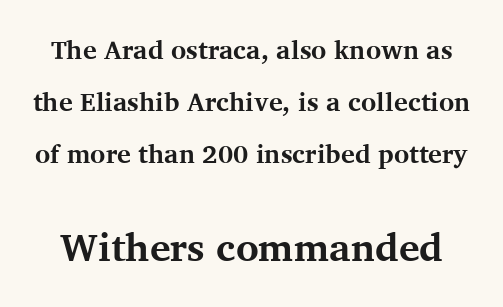
In this sample the second text group is rendered at the bigger scale. Descenders are the only things crossing below the line. If you measured baseline to baseline, you'd find a long distance. Pretty heavy lettering here — definitely bold. Regarding serifs, this sample has them.
